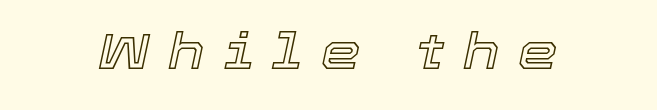
The image shows 50 px text type, italic (leaning right); set unusually wide letter spacing (+0.38 em), not underlined; a medium x-height.
